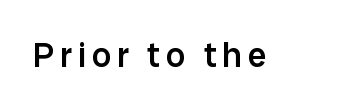
These lines were composed using upright roman letters. I'd describe the lettering as semibold — firm but not a full bold. Serifs: no, the terminals of the letterforms are clean. The passage shown is not underscored anywhere. The rendering uses natural spacing where letterforms have individual widths.
